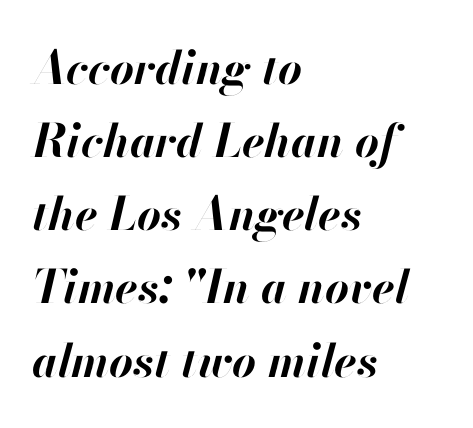
The glyphs look as if they've been sheared to an angle. There is no visible air inserted between adjacent glyphs. In terms of leading, this rendering sits right in the middle. How heavy is the stroke? Heavy — this is a bold.
